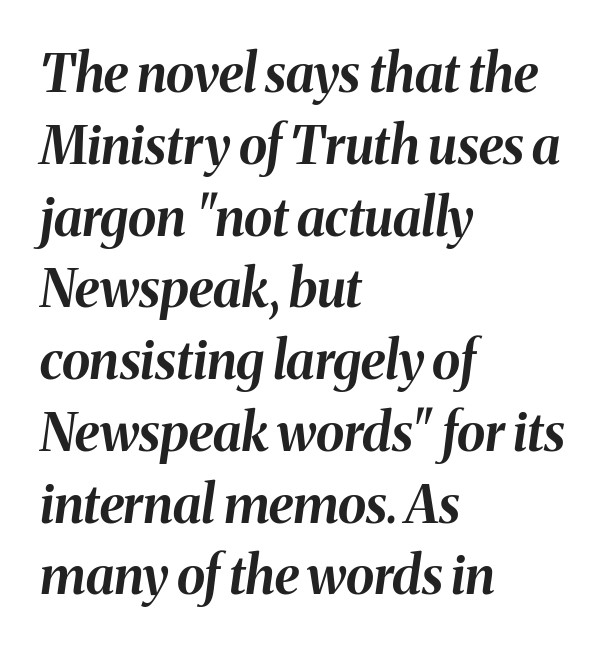
The image shows 52 px bold type, italic (leaning right); set left-aligned, normal line spacing (1.38x), normal letter spacing, not underlined; medium stroke contrast and a medium x-height.
